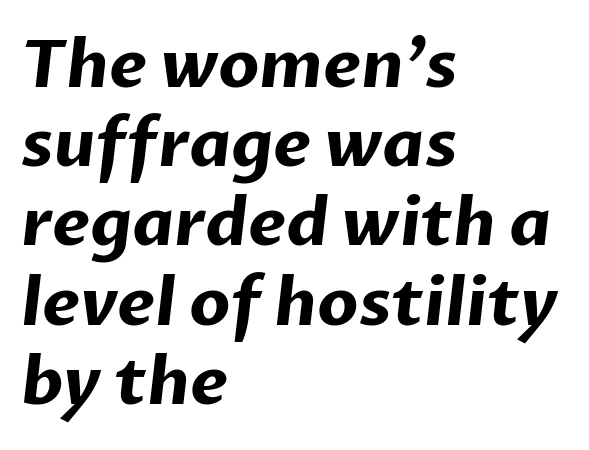
{"serif": "no", "bold": "yes", "weight": "bold", "width": "normal", "stroke_contrast": "low", "x_height": "medium", "monospaced": "no", "underline": "no", "align": "left", "line_spacing_ratio": 1.2, "letter_spacing": "normal", "letter_spacing_em": 0.0, "glyph_px": 66}
